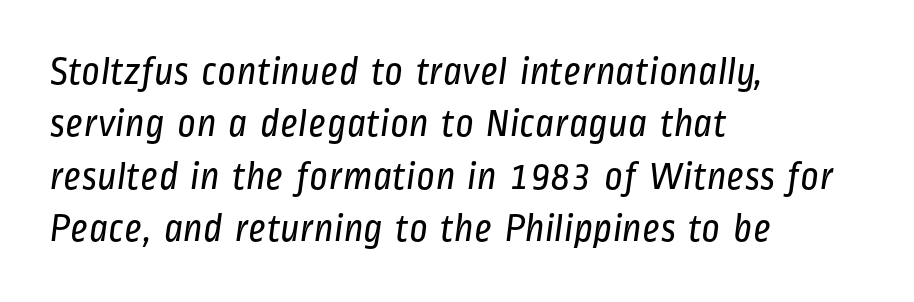
The paragraph has a hard left edge and a soft right edge. Think standard paragraph weight, or any step lighter than that. The strip under each line holds only bare page. This sample uses a sans-serif face. The tracking reads as untouched default to a designer's eye. Is this a fixed-width face? No — the glyphs have proportional, varying widths.
